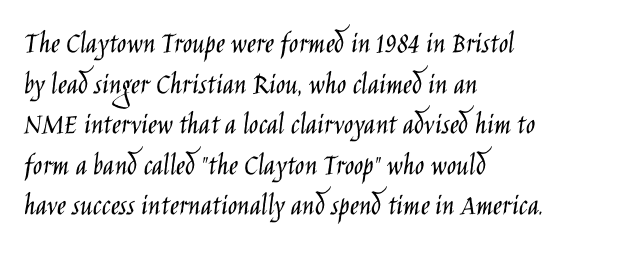
Q: Is the text bold? A: No.
Q: Is the text italic (slanted)? A: Yes.
Q: Is the typeface a serif or a sans-serif typeface? A: Sans-serif.
Q: Is the text underlined? A: No.
Q: How is the paragraph aligned? A: Left-aligned.
Q: Is the spacing between letters normal or unusually wide? A: Normal.
Q: Is the spacing between lines tight, normal or loose? A: Normal.
Q: Width (condensed, normal, or wide)? A: Condensed.
Q: Stroke contrast? A: Low.
Q: x-height? A: Large.
Q: Monospaced? A: No.
